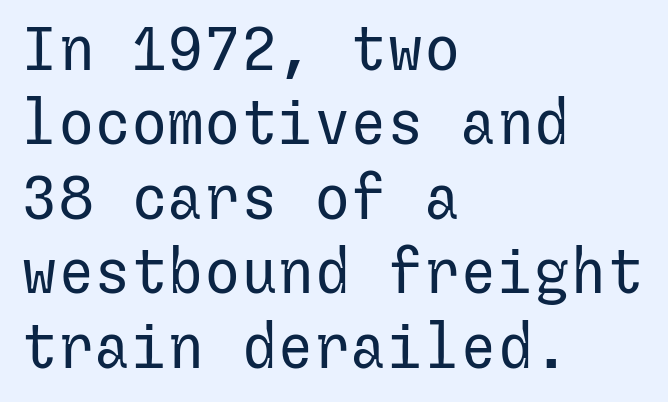
{"serif": "no", "italic": "no", "bold": "no", "weight": "regular", "width": "normal", "stroke_contrast": "low", "x_height": "medium", "underline": "no", "align": "left", "line_spacing_ratio": 1.22, "letter_spacing": "normal", "letter_spacing_em": 0.0, "glyph_px": 61}
